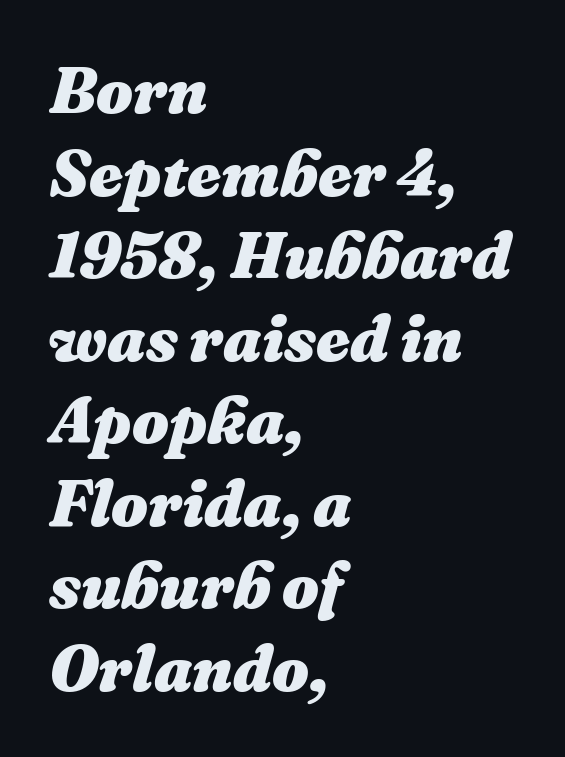
{"italic": "yes", "lean": "right", "slant_degrees": 16, "bold": "yes", "weight": "heavy", "width": "normal", "stroke_contrast": "medium", "x_height": "medium", "monospaced": "no", "underline": "no", "align": "left", "line_spacing": "normal", "line_spacing_ratio": 1.27, "letter_spacing": "normal", "letter_spacing_em": 0.0, "glyph_px": 65}
